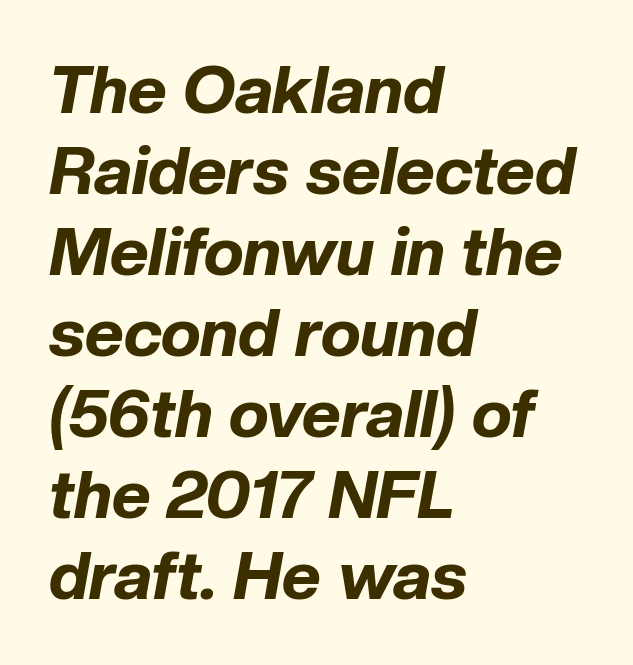
In terms of letterspacing, this is plain default setting. Character widths vary here, with narrow letters taking less room than wide ones. Which margin do the lines hug? The left one — the right edge is uneven. The face used here has the dense, thick strokes of a bold. Type without underlining. There's an unmistakable incline to the writing here.
